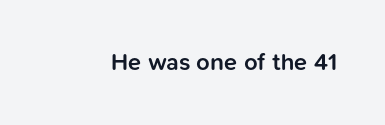
Q: Is the text bold? A: Semi-bold.
Q: Is the text italic (slanted)? A: No, it is upright.
Q: Is the text underlined? A: No.
Q: Is the spacing between letters normal or unusually wide? A: Normal.
